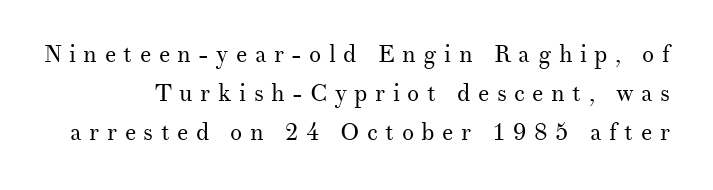
{"italic": "no", "bold": "no", "underline": "no", "line_spacing": "normal", "line_spacing_ratio": 1.63, "letter_spacing": "wide", "letter_spacing_em": 0.31, "glyph_px": 24}
